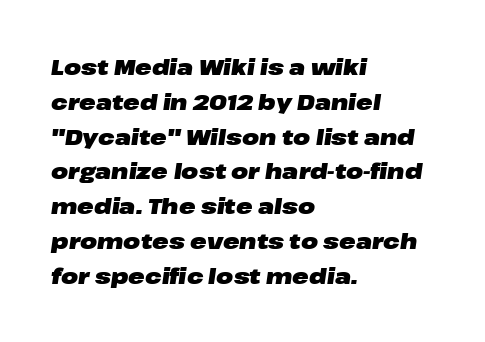
Line spacing here is normal. Chunky letters — that's bold for sure. The rendering applies a slant to the glyphs. Visually the block forms a straight wall on the left and a jagged coastline on the right. How are the letters spaced? Ordinarily, with no added tracking. Letters rest on an invisible, unmarked baseline.
